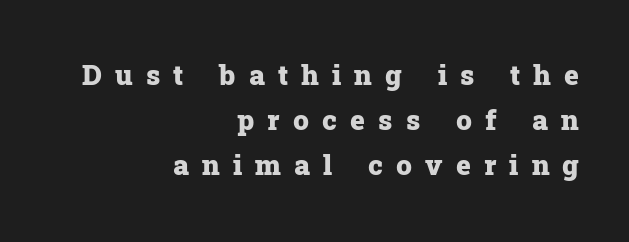
{"serif": "yes", "italic": "no", "bold": "yes", "weight": "heavy", "width": "normal", "stroke_contrast": "low", "x_height": "medium", "monospaced": "no", "underline": "no", "align": "right", "line_spacing": "normal", "line_spacing_ratio": 1.6, "letter_spacing": "wide", "letter_spacing_em": 0.47, "glyph_px": 28}
